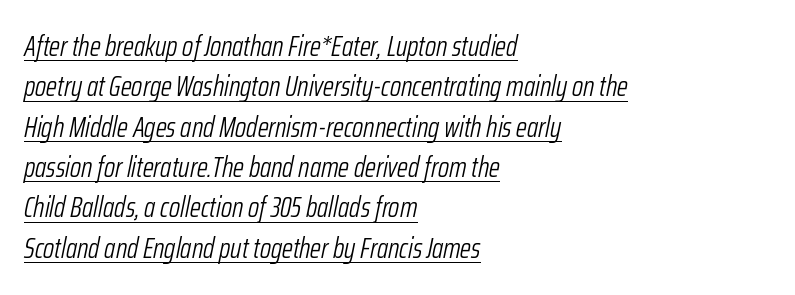
{"italic": "yes", "lean": "right", "slant_degrees": 12, "bold": "no", "weight": "light", "width": "condensed", "stroke_contrast": "low", "x_height": "medium", "monospaced": "no", "underline": "yes", "align": "left", "line_spacing": "normal", "line_spacing_ratio": 1.44, "letter_spacing": "normal", "letter_spacing_em": 0.0, "glyph_px": 28}
